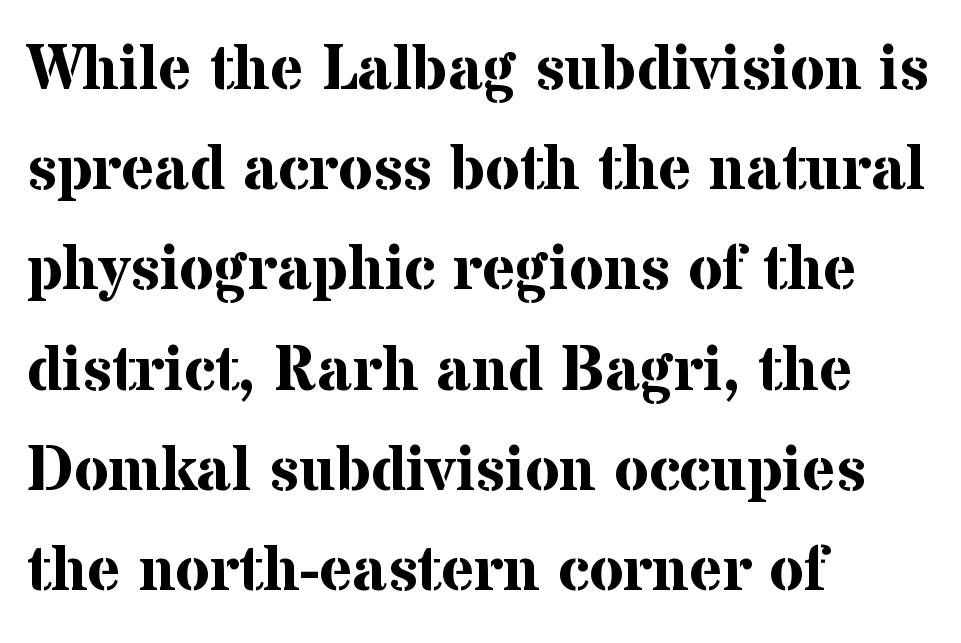
Q: Is the text bold? A: Yes.
Q: Is the text italic (slanted)? A: No, it is upright.
Q: Is the typeface a serif or a sans-serif typeface? A: Serif.
Q: Is the text underlined? A: No.
Q: How is the paragraph aligned? A: Left-aligned.
Q: Is the spacing between letters normal or unusually wide? A: Normal.
Q: Is the spacing between lines tight, normal or loose? A: Normal.
Q: Width (condensed, normal, or wide)? A: Normal.
Q: Stroke contrast? A: Medium.
Q: x-height? A: Medium.
Q: Monospaced? A: No.
